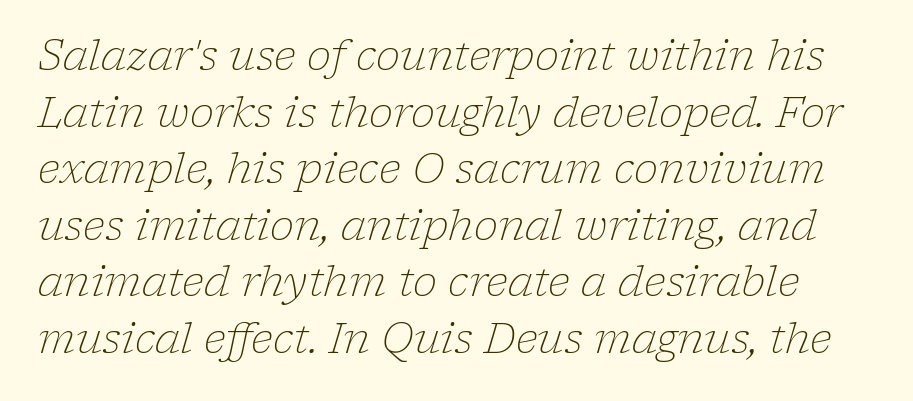
The image shows 41 px light serif type, italic (leaning right); set normal line spacing (1.38x), normal letter spacing, not underlined; low stroke contrast and a medium x-height.
